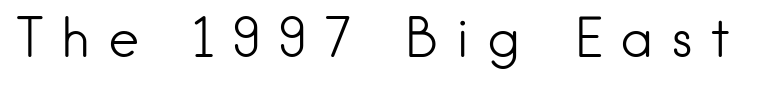
Proportional: the letters do not fall into vertical columns. Ascenders rise straight up at ninety degrees. The string is rendered with underlining switched off. No letter is thick-stroked: the sample isn't bold.
